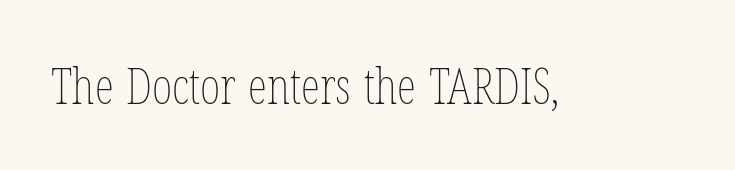
Q: Is the text bold? A: No.
Q: Is the text italic (slanted)? A: No, it is upright.
Q: Is the text underlined? A: No.
Q: Is the spacing between letters normal or unusually wide? A: Normal.
Q: Width (condensed, normal, or wide)? A: Condensed.
Q: Stroke contrast? A: Low.
Q: x-height? A: Medium.
Q: Monospaced? A: No.
